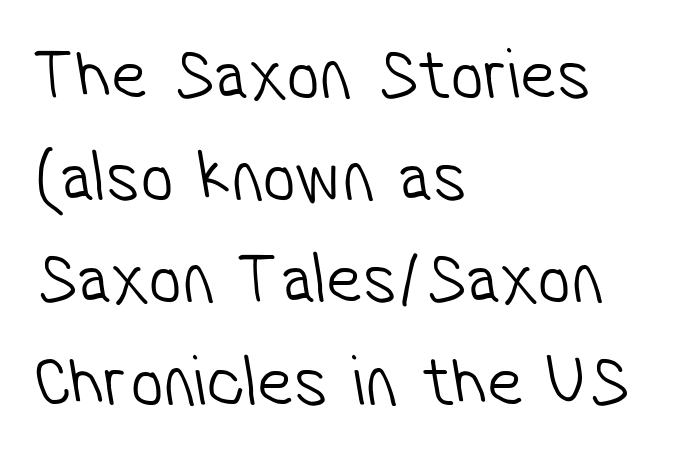
{"serif": "no", "bold": "no", "weight": "light", "width": "condensed", "stroke_contrast": "low", "x_height": "medium", "monospaced": "no", "underline": "no", "align": "left", "line_spacing": "normal", "line_spacing_ratio": 1.4, "letter_spacing": "normal", "letter_spacing_em": 0.0, "glyph_px": 73}
